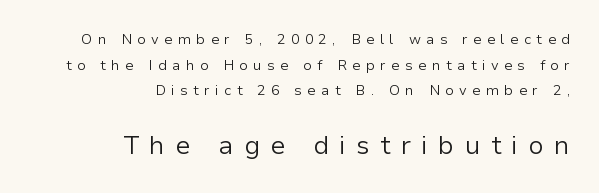
The image shows 26 px text type, upright; set right-aligned, line spacing 1.83x, unusually wide letter spacing (+0.39 em), not underlined; the second (bottom) block is 1.86x larger.
